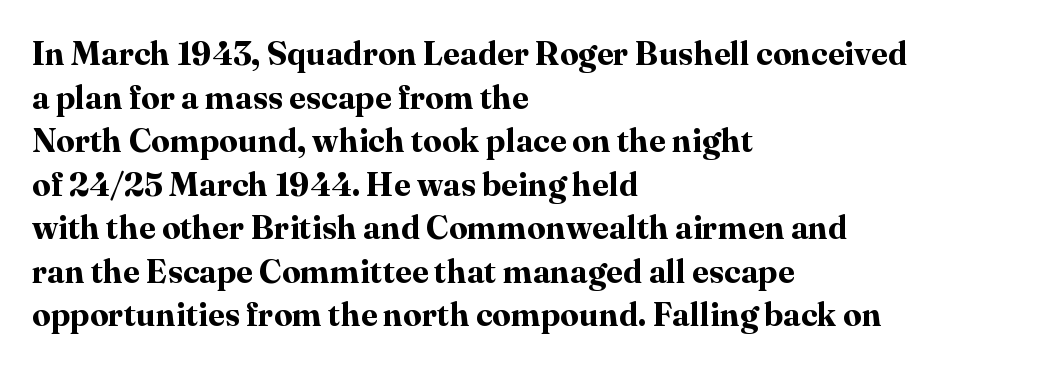
{"serif": "yes", "italic": "no", "bold": "yes", "weight": "bold", "width": "normal", "stroke_contrast": "high", "x_height": "medium", "monospaced": "no", "underline": "no", "align": "left", "line_spacing": "normal", "line_spacing_ratio": 1.32, "letter_spacing": "normal", "letter_spacing_em": 0.0, "glyph_px": 33}
